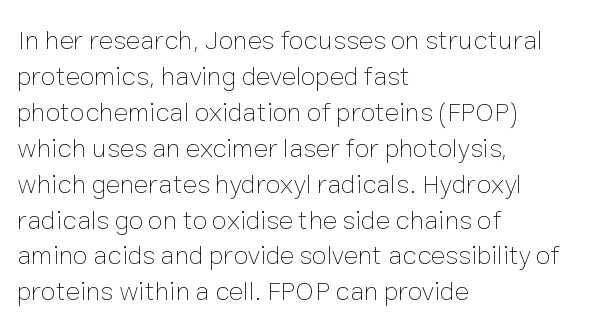
A clean baseline with only descenders dipping below it. The letters stand upright; this is a roman face. The letterforms sit shoulder to shoulder at normal distance. The compositor pushed each line to the left boundary.
